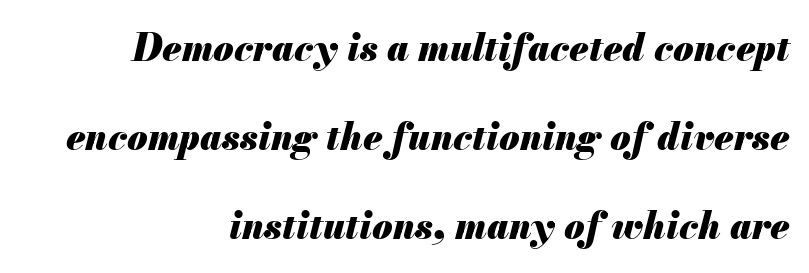
The image shows 37 px heavy type, italic (leaning right); set right-aligned, loose line spacing (2.4x), normal letter spacing, not underlined; medium stroke contrast and a small x-height.
